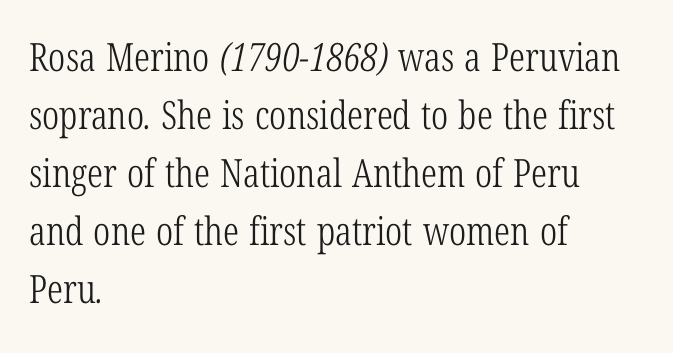
Q: Is the text bold? A: No.
Q: Is the typeface a serif or a sans-serif typeface? A: Serif.
Q: Is the text underlined? A: No.
Q: How is the paragraph aligned? A: Left-aligned.
Q: Is the spacing between letters normal or unusually wide? A: Normal.
Q: Is the spacing between lines tight, normal or loose? A: Normal.
Q: Width (condensed, normal, or wide)? A: Condensed.
Q: Stroke contrast? A: Low.
Q: x-height? A: Medium.
Q: Monospaced? A: No.
